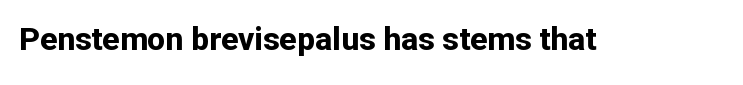
The image shows 32 px bold sans-serif type, upright; set normal letter spacing, not underlined; low stroke contrast and a medium x-height.
